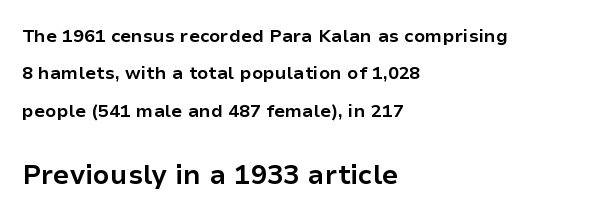
The space between consecutive lines is lavish. Short note: letters normally spaced. The lettering holds an erect, upright posture throughout. These lines stack with their left ends in a neat column.
